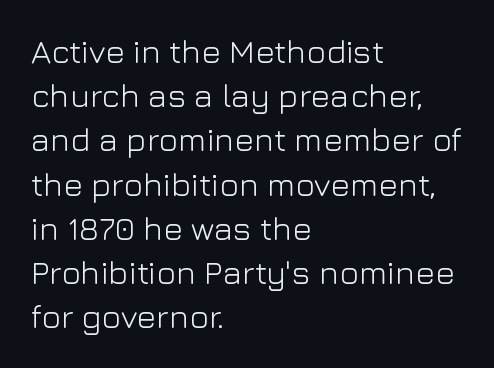
The image shows 33 px light sans-serif type, upright; set left-aligned, normal line spacing (1.34x), normal letter spacing, not underlined; low stroke contrast and a medium x-height.
